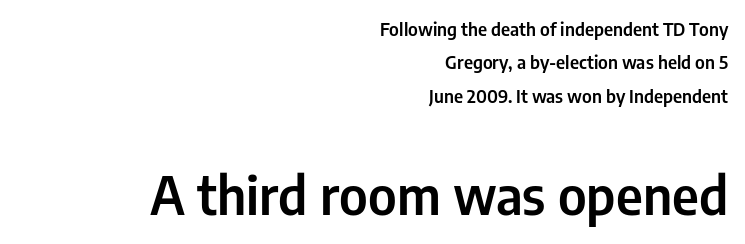
Tall strokes in this sample are plumb rather than angled. The glyphs are unaccompanied by any horizontal stroke below them. Think of a printed novel: that variable character pitch is what you see here. If you drew a ruler down the right edge, every line would touch it. Note: no serifs on the glyphs. No extra tracking has been applied to these lines.
